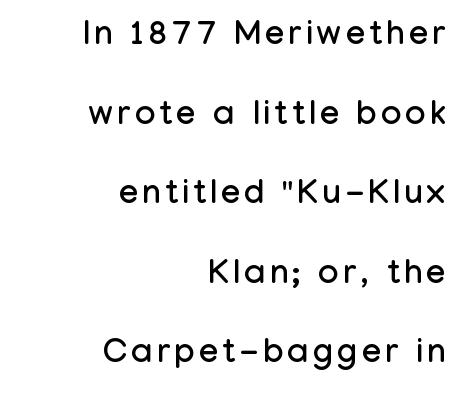
{"serif": "no", "italic": "no", "width": "condensed", "stroke_contrast": "low", "x_height": "medium", "monospaced": "no", "underline": "no", "align": "right", "line_spacing": "loose", "line_spacing_ratio": 2.34, "glyph_px": 34}
